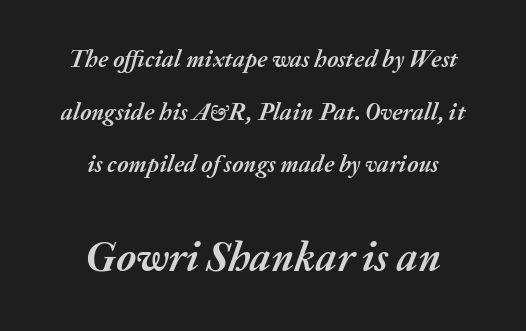
{"italic": "yes", "lean": "right", "slant_degrees": 20, "bold": "yes", "weight": "semibold", "width": "normal", "stroke_contrast": "medium", "x_height": "medium", "monospaced": "no", "underline": "no", "align": "center", "line_spacing": "loose", "line_spacing_ratio": 2.19, "letter_spacing": "normal", "letter_spacing_em": 0.0, "larger_block": "second", "size_ratio": 1.75, "glyph_px": 42}
